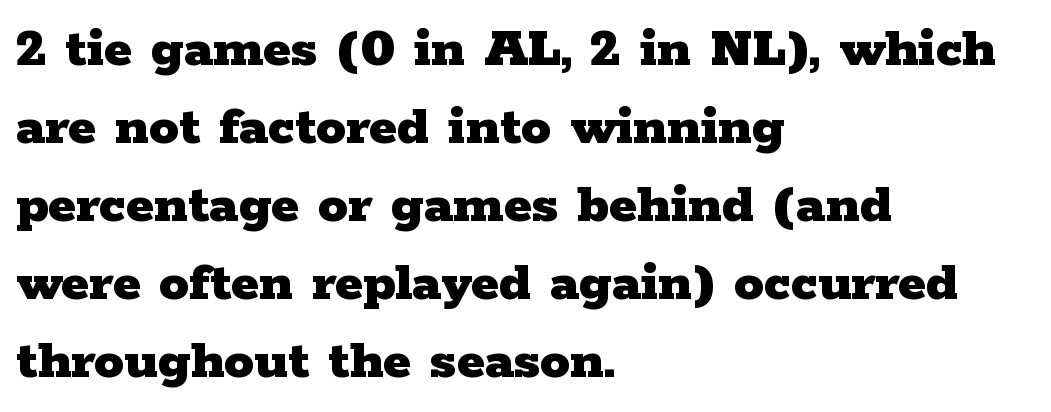
Q: Is the text bold? A: Yes.
Q: Is the text italic (slanted)? A: No, it is upright.
Q: Is the typeface a serif or a sans-serif typeface? A: Serif.
Q: Is the text underlined? A: No.
Q: How is the paragraph aligned? A: Left-aligned.
Q: Is the spacing between letters normal or unusually wide? A: Normal.
Q: Is the spacing between lines tight, normal or loose? A: Normal.
Q: Width (condensed, normal, or wide)? A: Wide.
Q: Stroke contrast? A: Low.
Q: x-height? A: Medium.
Q: Monospaced? A: No.
